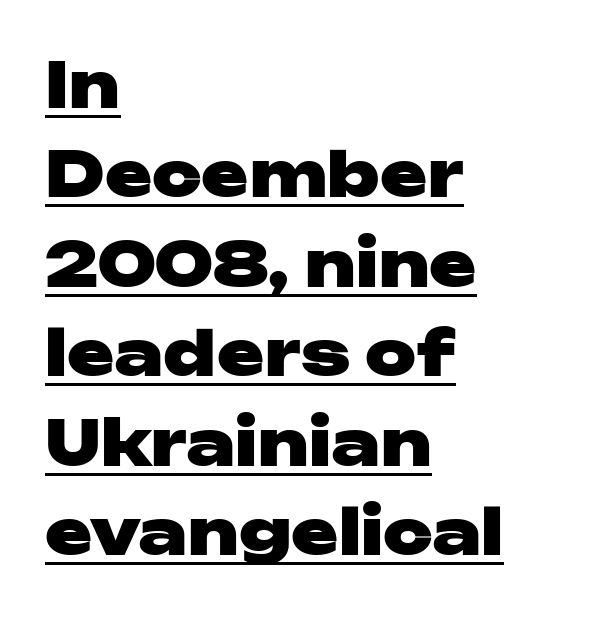
{"serif": "no", "italic": "no", "bold": "yes", "weight": "heavy", "width": "wide", "stroke_contrast": "low", "x_height": "medium", "monospaced": "no", "underline": "yes", "align": "left", "line_spacing": "normal", "line_spacing_ratio": 1.42, "letter_spacing": "normal", "letter_spacing_em": 0.0, "glyph_px": 63}
